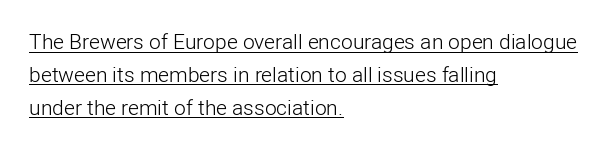
The image shows 21 px text type, upright; set left-aligned, normal line spacing (1.57x), normal letter spacing, underlined.
